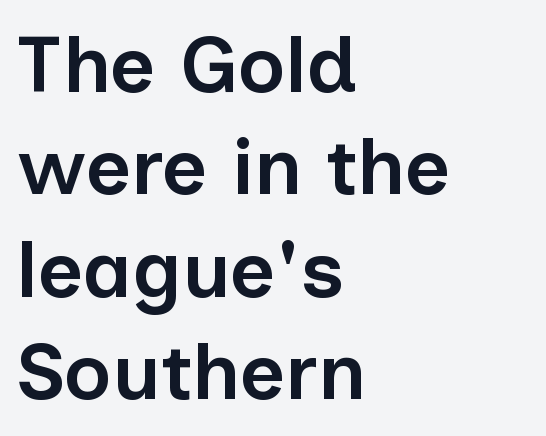
{"serif": "no", "italic": "no", "bold": "semi", "weight": "semibold", "width": "normal", "stroke_contrast": "low", "x_height": "medium", "monospaced": "no", "underline": "no", "align": "left", "line_spacing": "normal", "line_spacing_ratio": 1.28, "letter_spacing": "normal", "letter_spacing_em": 0.0, "glyph_px": 80}
